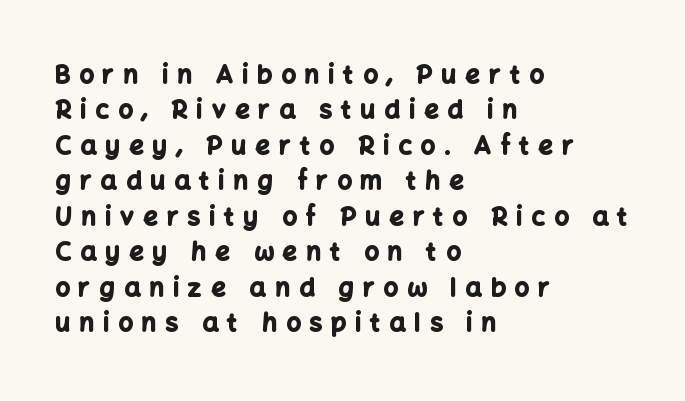
Successive baselines arrive at the customary interval. Rendered with straight, roman letterforms. Visually the block forms a straight wall on the left and a jagged coastline on the right. The glyphs have the mass of a bold cut. Clear beneath every line of the passage.
